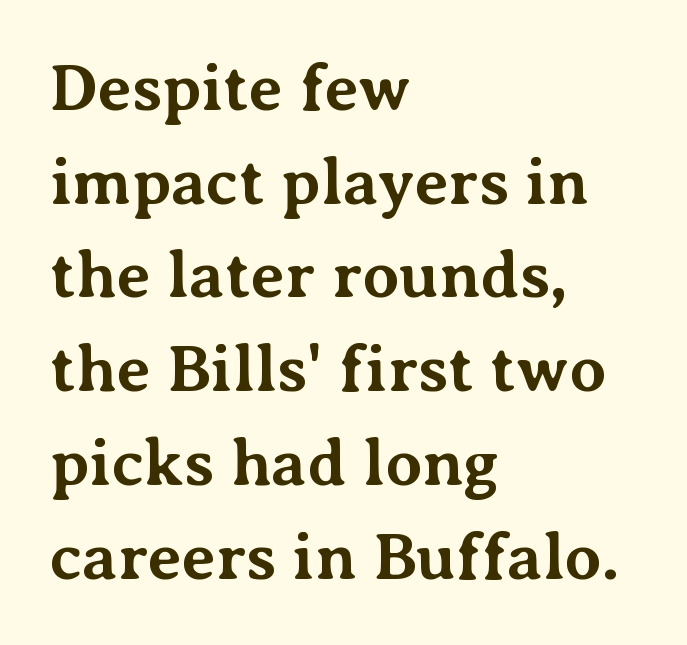
Q: Is the text bold? A: Yes.
Q: Is the text italic (slanted)? A: No, it is upright.
Q: Is the typeface a serif or a sans-serif typeface? A: Serif.
Q: Is the text underlined? A: No.
Q: How is the paragraph aligned? A: Left-aligned.
Q: Is the spacing between letters normal or unusually wide? A: Normal.
Q: Is the spacing between lines tight, normal or loose? A: Normal.
Q: Width (condensed, normal, or wide)? A: Normal.
Q: Stroke contrast? A: Medium.
Q: x-height? A: Medium.
Q: Monospaced? A: No.
